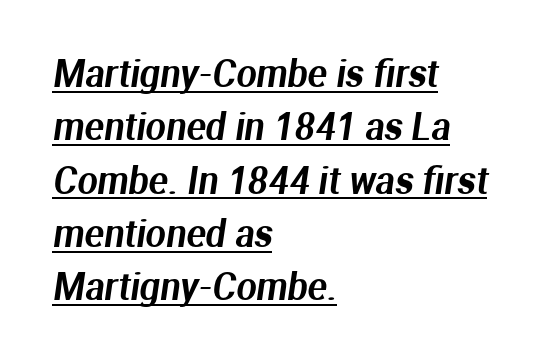
Q: Is the typeface a serif or a sans-serif typeface? A: Sans-serif.
Q: Is the text underlined? A: Yes.
Q: How is the paragraph aligned? A: Left-aligned.
Q: Is the spacing between letters normal or unusually wide? A: Normal.
Q: Is the spacing between lines tight, normal or loose? A: Normal.
Q: Width (condensed, normal, or wide)? A: Normal.
Q: Stroke contrast? A: Medium.
Q: x-height? A: Medium.
Q: Monospaced? A: No.
